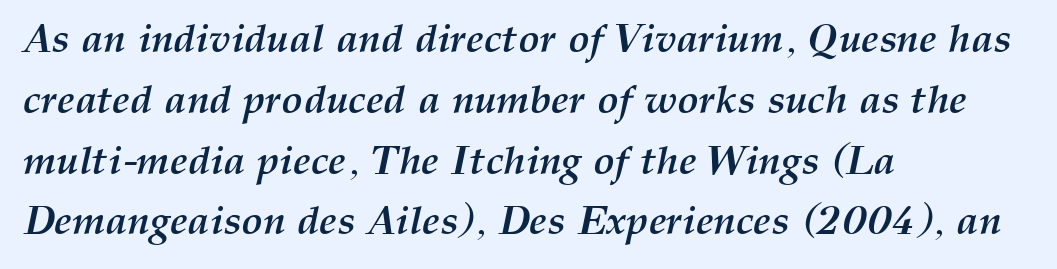
The image shows 40 px semibold type, italic (leaning right); set left-aligned, normal line spacing (1.52x), normal letter spacing, not underlined; medium stroke contrast and a medium x-height.
